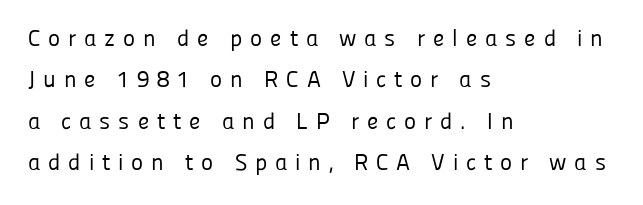
The image shows 23 px text type, upright; set left-aligned, line spacing 1.8x, unusually wide letter spacing (+0.34 em), not underlined.
